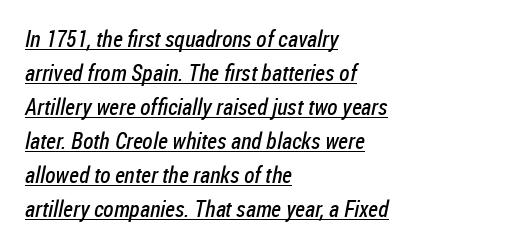
{"bold": "no", "underline": "yes", "align": "left", "line_spacing": "normal", "line_spacing_ratio": 1.48, "letter_spacing": "normal", "letter_spacing_em": 0.0, "glyph_px": 23}
